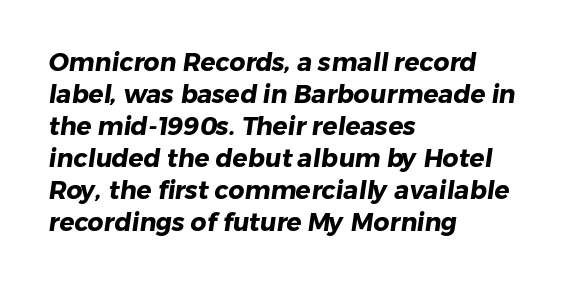
The image shows 25 px bold type; set left-aligned, normal line spacing (1.28x), normal letter spacing, not underlined.
